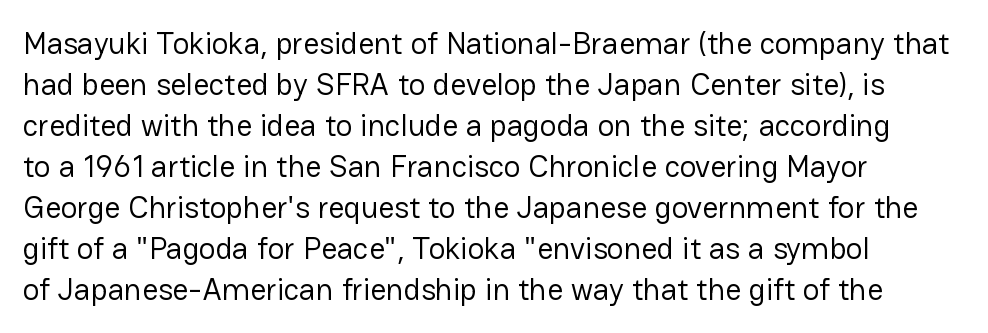
Q: Is the text bold? A: No.
Q: Is the text italic (slanted)? A: No, it is upright.
Q: Is the typeface a serif or a sans-serif typeface? A: Sans-serif.
Q: Is the text underlined? A: No.
Q: How is the paragraph aligned? A: Left-aligned.
Q: Is the spacing between letters normal or unusually wide? A: Normal.
Q: Is the spacing between lines tight, normal or loose? A: Normal.
Q: Width (condensed, normal, or wide)? A: Normal.
Q: Stroke contrast? A: Low.
Q: x-height? A: Medium.
Q: Monospaced? A: No.
